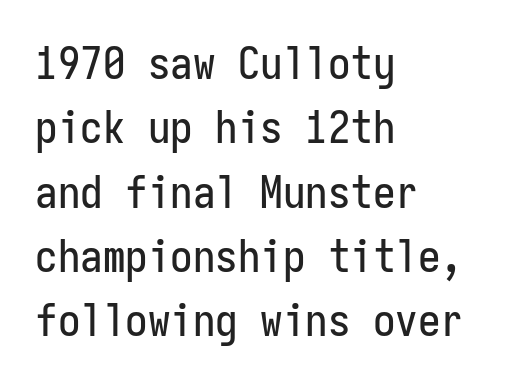
{"serif": "no", "italic": "no", "width": "condensed", "stroke_contrast": "low", "x_height": "medium", "monospaced": "yes", "underline": "no", "align": "left", "line_spacing": "normal", "line_spacing_ratio": 1.43, "letter_spacing": "normal", "letter_spacing_em": 0.0, "glyph_px": 45}
